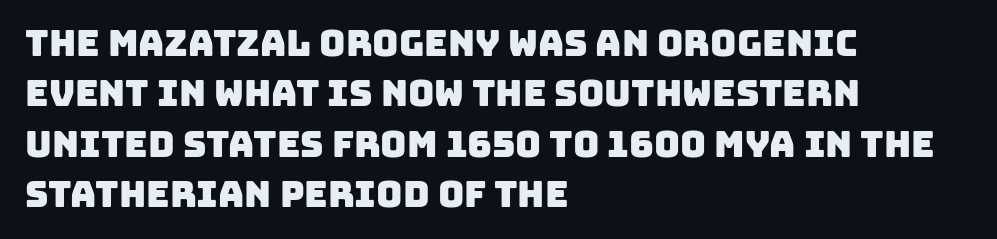
{"serif": "no", "width": "normal", "stroke_contrast": "low", "x_height": "large", "monospaced": "no", "underline": "no", "align": "left", "line_spacing": "normal", "line_spacing_ratio": 1.4, "letter_spacing": "normal", "letter_spacing_em": 0.0, "glyph_px": 36}
